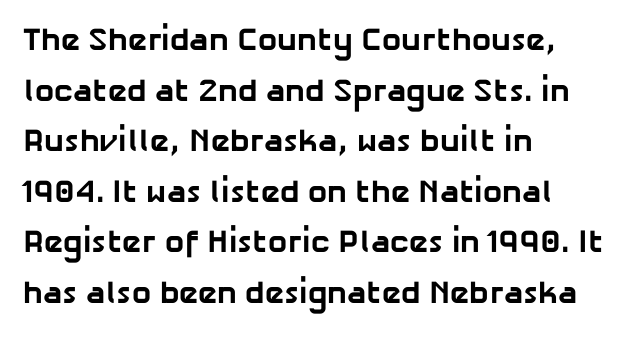
Q: Is the text bold? A: Yes.
Q: Is the typeface a serif or a sans-serif typeface? A: Sans-serif.
Q: Is the text underlined? A: No.
Q: How is the paragraph aligned? A: Left-aligned.
Q: Is the spacing between letters normal or unusually wide? A: Normal.
Q: Is the spacing between lines tight, normal or loose? A: Normal.
Q: Width (condensed, normal, or wide)? A: Normal.
Q: Stroke contrast? A: Low.
Q: x-height? A: Medium.
Q: Monospaced? A: No.
